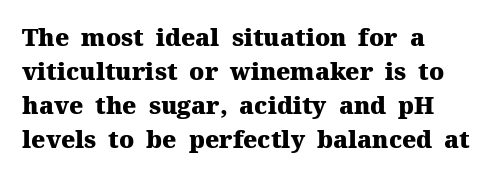
Q: Is the text bold? A: Yes.
Q: Is the text italic (slanted)? A: No, it is upright.
Q: Is the text underlined? A: No.
Q: How is the paragraph aligned? A: Left-aligned.
Q: Is the spacing between letters normal or unusually wide? A: Normal.
Q: Is the spacing between lines tight, normal or loose? A: Normal.
